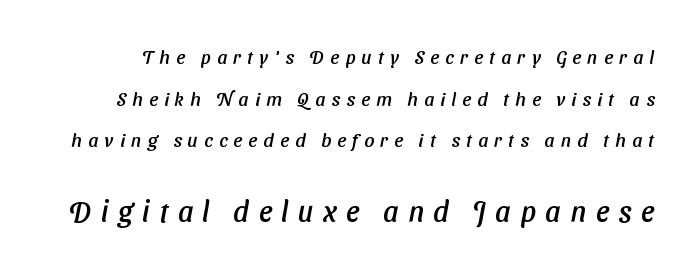
The image shows 29 px sans-serif type; set loose line spacing (2.19x), unusually wide letter spacing (+0.33 em), not underlined; the second (bottom) block is 1.53x larger; low stroke contrast and a medium x-height.
